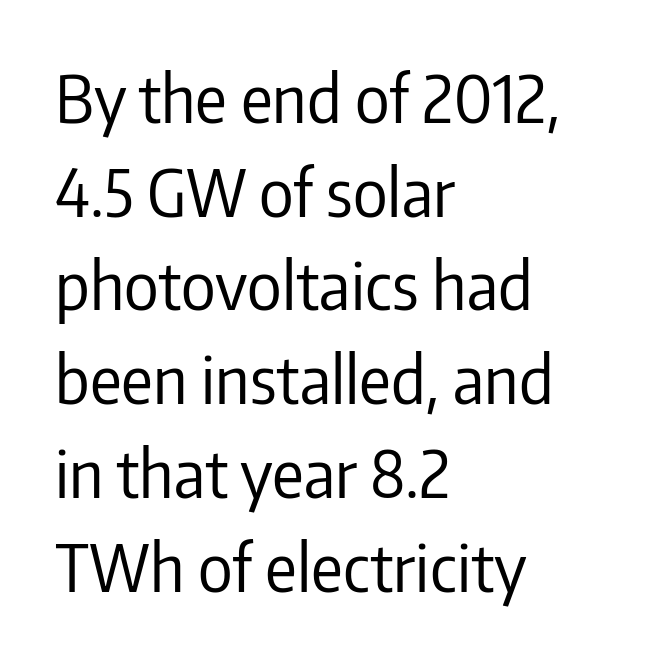
Q: Is the text bold? A: No.
Q: Is the text italic (slanted)? A: No, it is upright.
Q: Is the typeface a serif or a sans-serif typeface? A: Sans-serif.
Q: Is the text underlined? A: No.
Q: How is the paragraph aligned? A: Left-aligned.
Q: Is the spacing between letters normal or unusually wide? A: Normal.
Q: Is the spacing between lines tight, normal or loose? A: Normal.
Q: Width (condensed, normal, or wide)? A: Condensed.
Q: Stroke contrast? A: Low.
Q: x-height? A: Medium.
Q: Monospaced? A: No.
